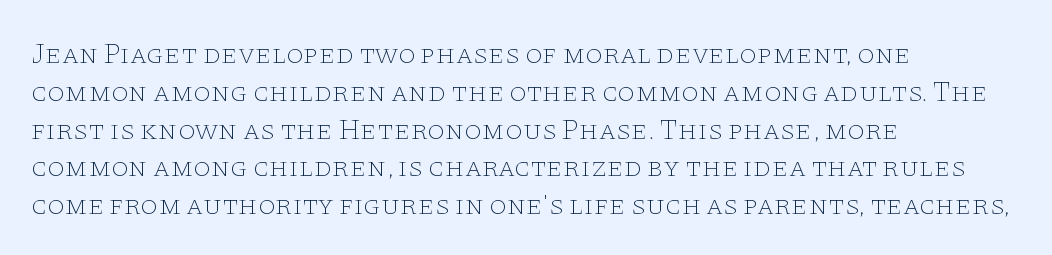
{"serif": "yes", "italic": "no", "bold": "no", "weight": "thin", "width": "wide", "stroke_contrast": "low", "x_height": "large", "monospaced": "no", "underline": "no", "align": "left", "line_spacing": "normal", "line_spacing_ratio": 1.35, "letter_spacing": "normal", "letter_spacing_em": 0.0, "glyph_px": 28}
